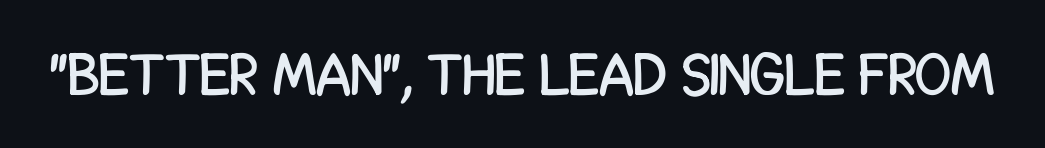
{"serif": "no", "italic": "no", "width": "condensed", "stroke_contrast": "low", "x_height": "large", "monospaced": "no", "underline": "no", "letter_spacing": "normal", "letter_spacing_em": 0.0, "glyph_px": 59}
